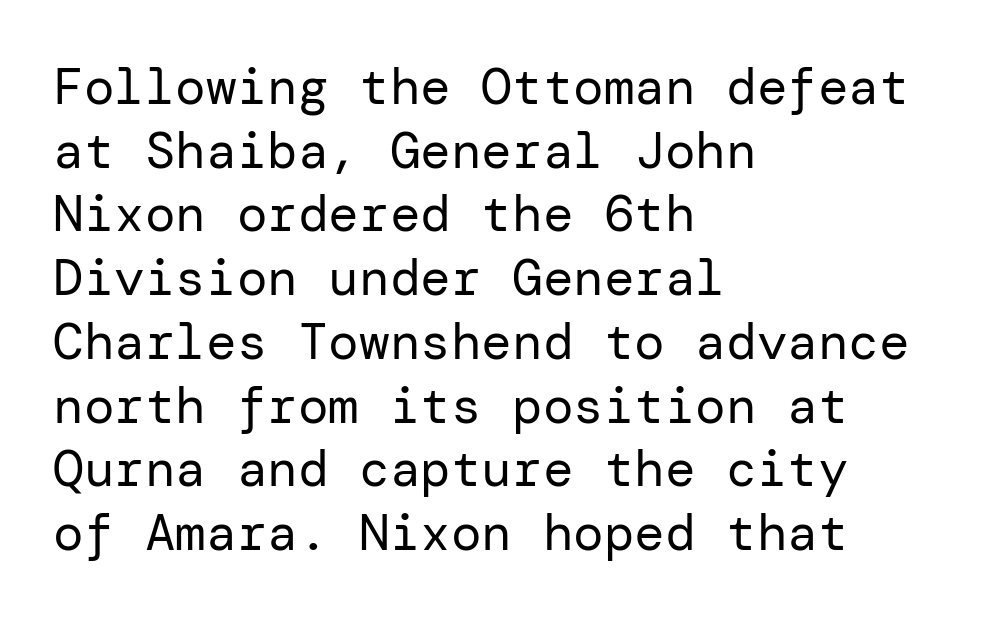
The type is set solid horizontally, with unmodified tracking. It's the straight-up-and-down kind of type. The rag falls on the right side of this text block. Stroke thickness stays within the range of a standard reading face or lighter.
